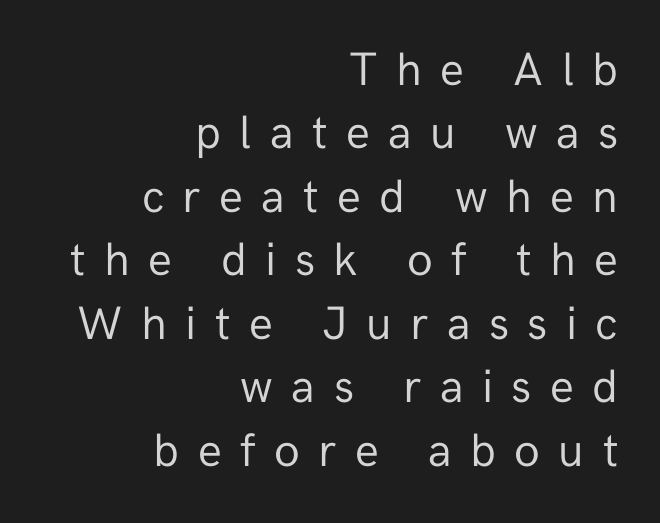
The image shows 47 px regular-weight sans-serif type, upright; set right-aligned, normal line spacing (1.35x), unusually wide letter spacing (+0.39 em), not underlined; low stroke contrast and a medium x-height.
